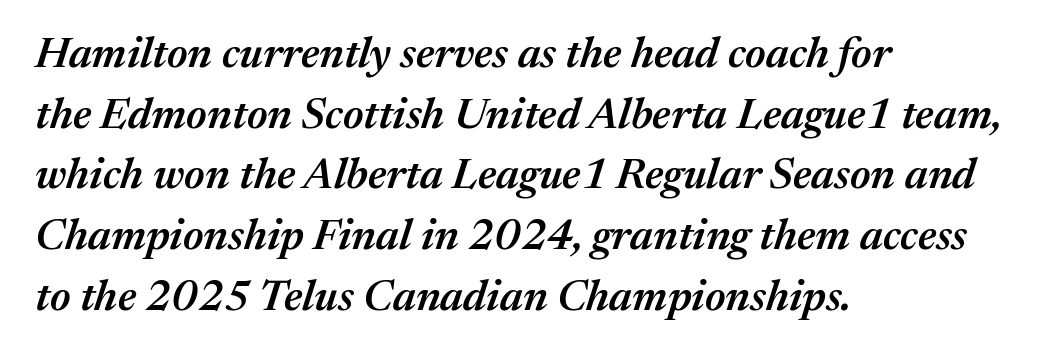
Regarding leading, the lines here are spaced in the standard way. The face used here is a semibold: visibly heavier than regular, lighter than bold. These lines are rendered in a variable-pitch font. The rendering anchors every line to the left-hand side. Unmarked baselines from the first word to the last.
